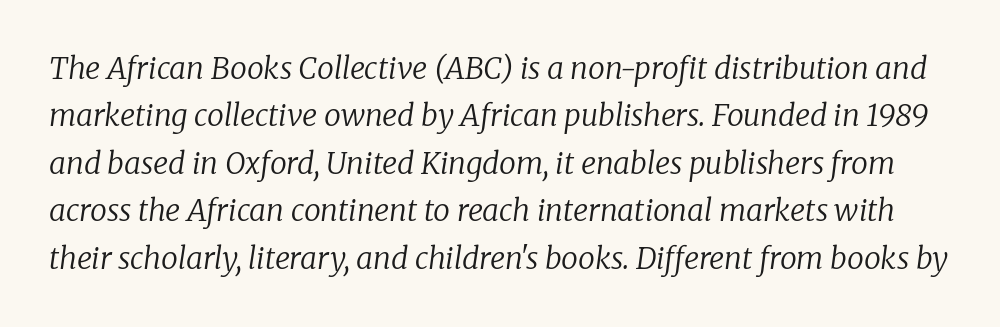
{"serif": "yes", "italic": "yes", "lean": "right", "slant_degrees": 8, "bold": "no", "weight": "regular", "width": "normal", "stroke_contrast": "low", "x_height": "medium", "monospaced": "no", "underline": "no", "line_spacing": "normal", "line_spacing_ratio": 1.58, "letter_spacing": "normal", "letter_spacing_em": 0.0, "glyph_px": 30}
